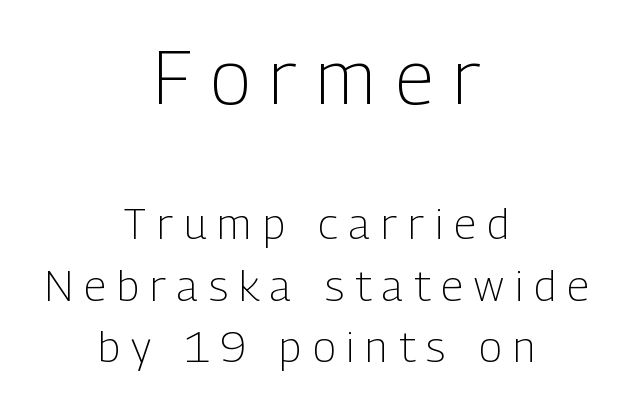
The string is rendered with underlining switched off. Neither beginnings nor endings align; midpoints do. Do the letters lean? They stand straight. Observe the absence of serifs on each vertical stroke in this sample.
